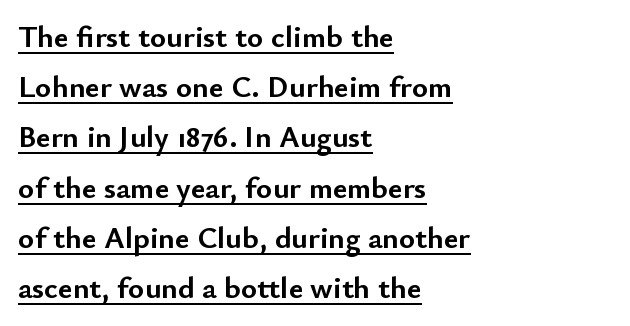
{"serif": "no", "italic": "no", "bold": "yes", "weight": "semibold", "width": "normal", "stroke_contrast": "low", "x_height": "small", "monospaced": "no", "underline": "yes", "align": "left", "line_spacing": "normal", "line_spacing_ratio": 1.62, "letter_spacing": "normal", "letter_spacing_em": 0.0, "glyph_px": 31}
